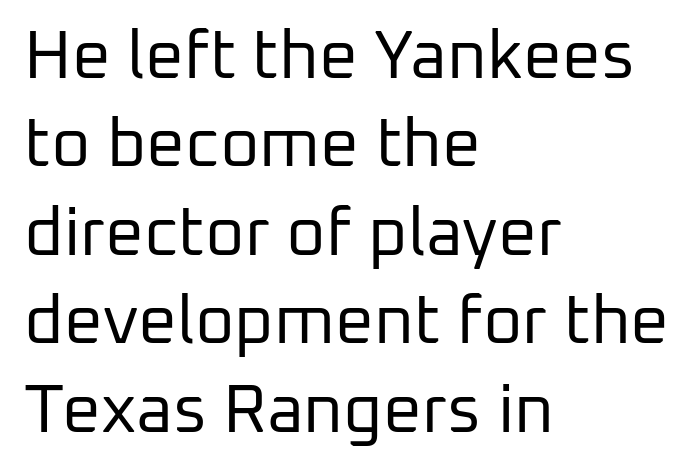
Q: Is the text bold? A: No.
Q: Is the text italic (slanted)? A: No, it is upright.
Q: Is the typeface a serif or a sans-serif typeface? A: Sans-serif.
Q: Is the text underlined? A: No.
Q: How is the paragraph aligned? A: Left-aligned.
Q: Is the spacing between letters normal or unusually wide? A: Normal.
Q: Is the spacing between lines tight, normal or loose? A: Normal.
Q: Width (condensed, normal, or wide)? A: Normal.
Q: Stroke contrast? A: Low.
Q: x-height? A: Medium.
Q: Monospaced? A: No.
